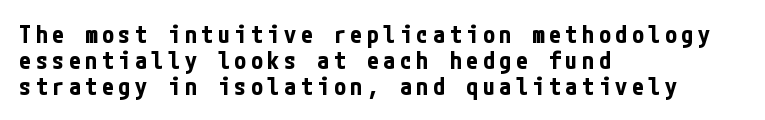
Q: Is the text bold? A: Yes.
Q: Is the text italic (slanted)? A: No, it is upright.
Q: Is the text underlined? A: No.
Q: How is the paragraph aligned? A: Left-aligned.
Q: Is the spacing between lines tight, normal or loose? A: Tight.
